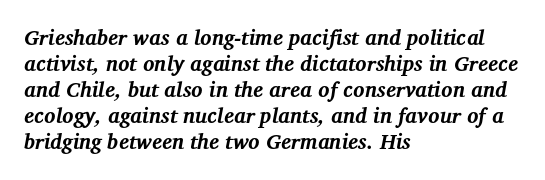
Check under the words: just untouched page. Tracking value appears to be zero — textbook default spacing. The passage shown is emphatically bold. Observe the lean: these are italic letterforms.
